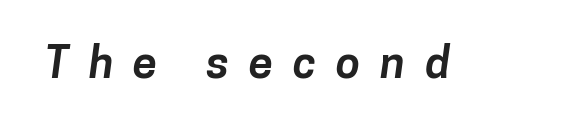
The image shows 44 px bold sans-serif type; set unusually wide letter spacing (+0.45 em), not underlined; low stroke contrast and a medium x-height.
